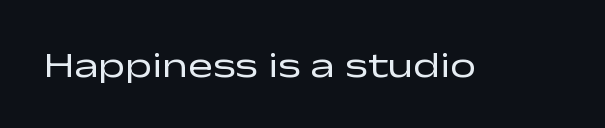
Font category for this specimen: sans-serif. Characters follow at the spacing the type designer built in. Lines of text with bare space underneath. The face used here is proportionally spaced, like ordinary book or web type.
